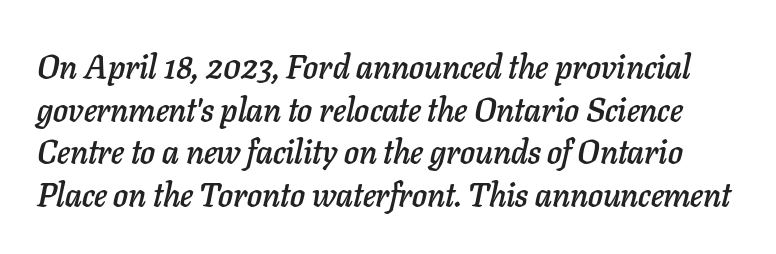
The image shows 33 px text type, italic (leaning right); set normal line spacing (1.29x), normal letter spacing, not underlined; low stroke contrast and a medium x-height.
